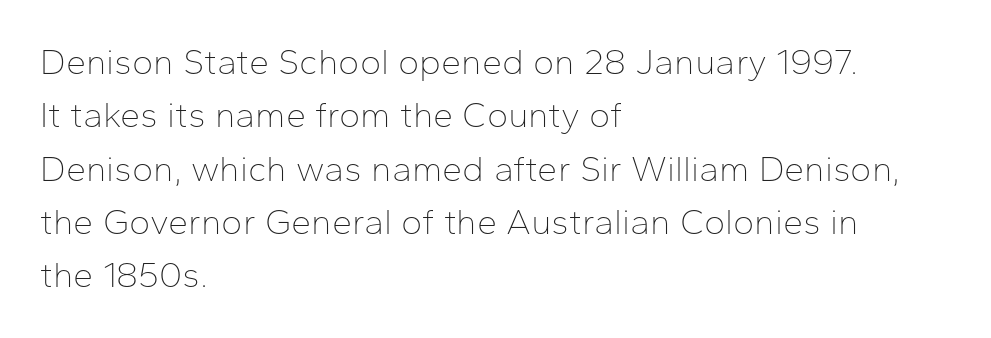
Q: Is the text bold? A: No.
Q: Is the text italic (slanted)? A: No, it is upright.
Q: Is the typeface a serif or a sans-serif typeface? A: Sans-serif.
Q: Is the text underlined? A: No.
Q: How is the paragraph aligned? A: Left-aligned.
Q: Is the spacing between letters normal or unusually wide? A: Normal.
Q: Is the spacing between lines tight, normal or loose? A: Normal.
Q: Width (condensed, normal, or wide)? A: Normal.
Q: Stroke contrast? A: Low.
Q: x-height? A: Medium.
Q: Monospaced? A: No.
